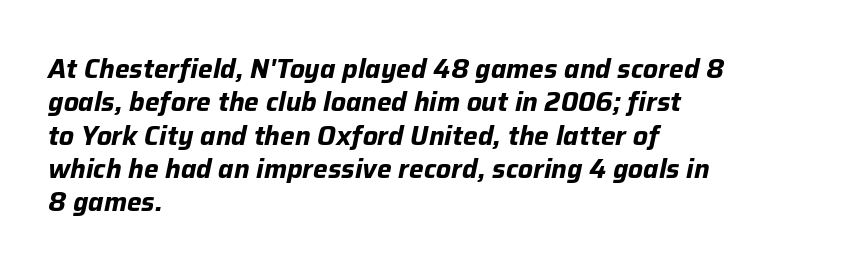
{"italic": "yes", "lean": "right", "slant_degrees": 12, "bold": "yes", "underline": "no", "align": "left", "line_spacing": "normal", "line_spacing_ratio": 1.28, "letter_spacing": "normal", "letter_spacing_em": 0.0, "glyph_px": 26}
